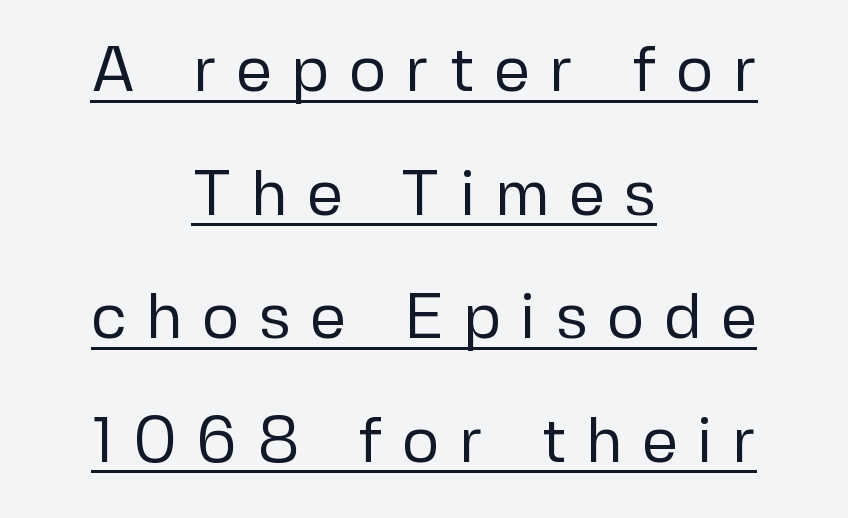
The typeface has the unassuming heft of standard copy or less. In terms of letterform style, serifs are entirely absent. Observe the wide spacing: letters keep a clear distance from each other. A roman cut, with each character standing at attention. Reading down the column, the eye jumps a long way to each next line. The glyphs are accompanied by a horizontal stroke just below them.
